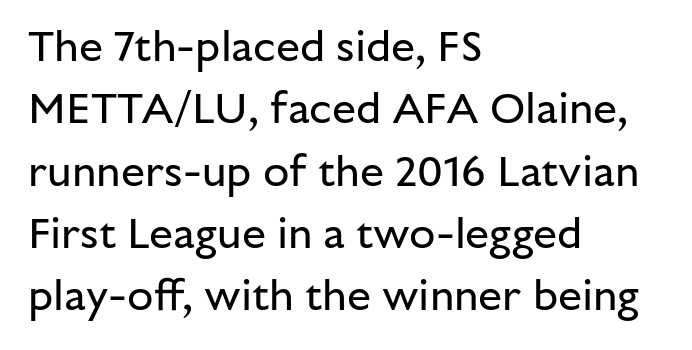
{"serif": "no", "italic": "no", "bold": "no", "weight": "regular", "width": "normal", "stroke_contrast": "low", "x_height": "medium", "monospaced": "no", "underline": "no", "align": "left", "line_spacing": "normal", "line_spacing_ratio": 1.45, "letter_spacing": "normal", "letter_spacing_em": 0.0, "glyph_px": 43}
